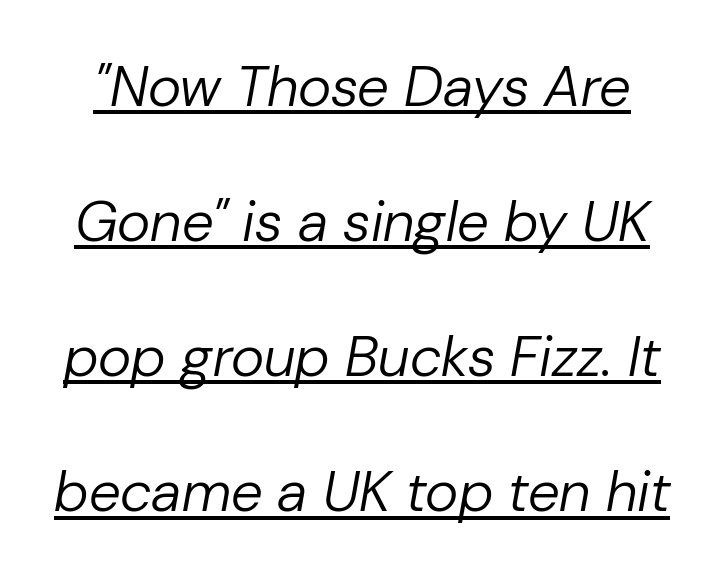
The image shows 57 px regular-weight type, italic (leaning right); set loose line spacing (2.37x), normal letter spacing, underlined; low stroke contrast and a medium x-height.
